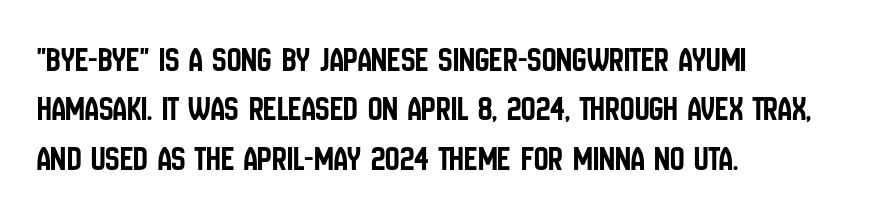
The image shows 36 px condensed sans-serif type, upright; set left-aligned, normal line spacing (1.37x), normal letter spacing, not underlined; low stroke contrast and a large x-height.
